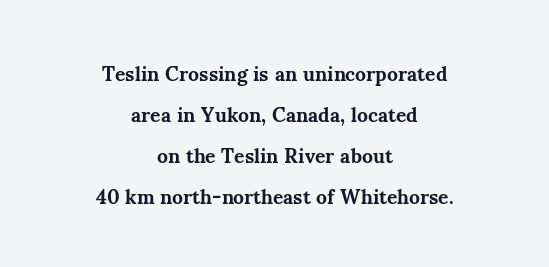
{"italic": "no", "bold": "yes", "underline": "no", "align": "center", "line_spacing": "loose", "line_spacing_ratio": 2.05, "letter_spacing": "normal", "letter_spacing_em": 0.0, "glyph_px": 20}
